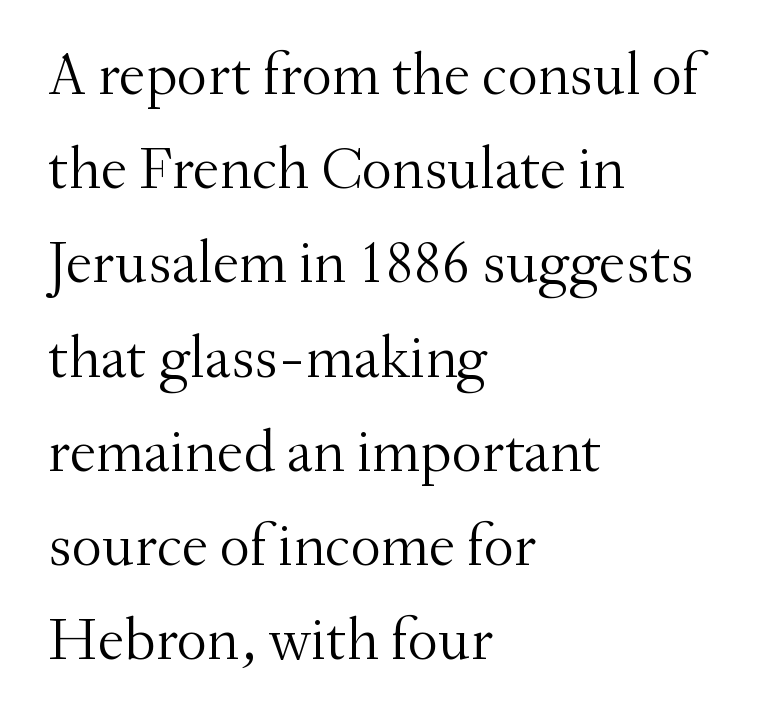
This sample is left-justified, so line endings fall wherever the words run out. The passage shown is typed in a proportional face where columns would drift. The passage shown is typeset with a serif family. Letters have the restrained weight of plain body copy at most.
